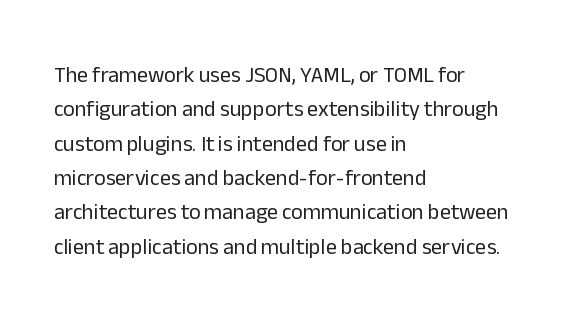
The specimen reads as upright at a glance. Is the stroke heavy? The answer is a plain regular-or-lighter. Clear beneath every line of the passage. Notice how descenders clear the ascenders below comfortably — that's standard leading.
